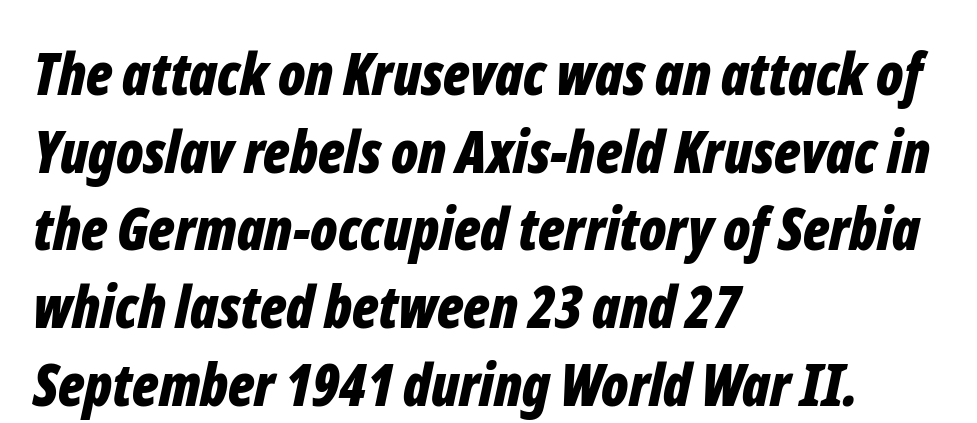
Q: Is the text bold? A: Yes.
Q: Is the text italic (slanted)? A: Yes, it leans right by about 12 degrees.
Q: Is the text underlined? A: No.
Q: How is the paragraph aligned? A: Left-aligned.
Q: Is the spacing between letters normal or unusually wide? A: Normal.
Q: Is the spacing between lines tight, normal or loose? A: Normal.
Q: Width (condensed, normal, or wide)? A: Condensed.
Q: Stroke contrast? A: Low.
Q: x-height? A: Medium.
Q: Monospaced? A: No.
